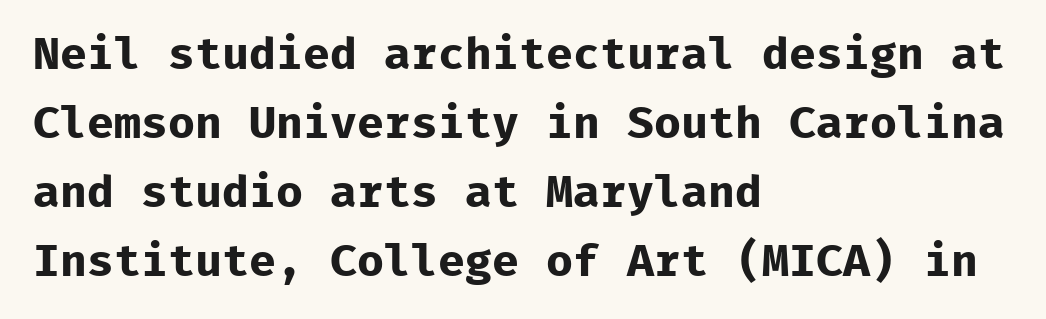
Q: Is the text bold? A: Yes.
Q: Is the text italic (slanted)? A: No, it is upright.
Q: Is the typeface a serif or a sans-serif typeface? A: Sans-serif.
Q: Is the text underlined? A: No.
Q: How is the paragraph aligned? A: Left-aligned.
Q: Is the spacing between letters normal or unusually wide? A: Normal.
Q: Is the spacing between lines tight, normal or loose? A: Normal.
Q: Width (condensed, normal, or wide)? A: Normal.
Q: Stroke contrast? A: Low.
Q: x-height? A: Medium.
Q: Monospaced? A: Yes.
